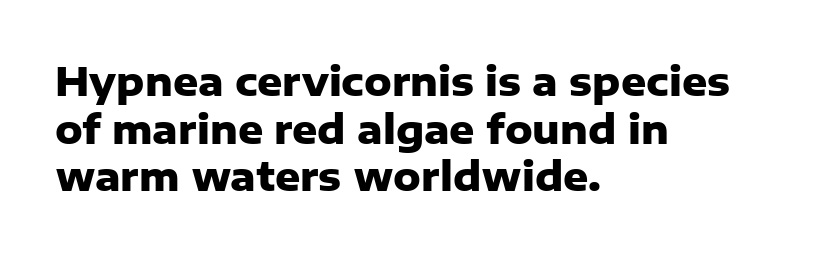
The image shows 39 px heavy sans-serif type, upright; set left-aligned, line spacing 1.22x, normal letter spacing, not underlined; low stroke contrast and a medium x-height.
